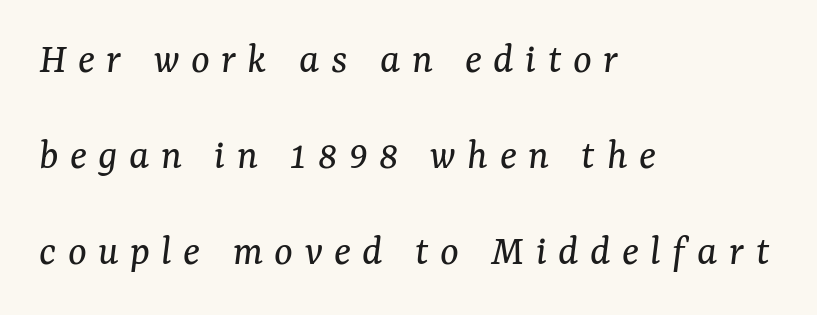
{"serif": "yes", "italic": "yes", "lean": "right", "slant_degrees": 7, "bold": "no", "weight": "regular", "width": "normal", "stroke_contrast": "medium", "x_height": "medium", "monospaced": "no", "underline": "no", "align": "left", "line_spacing": "loose", "line_spacing_ratio": 2.18, "letter_spacing": "wide", "letter_spacing_em": 0.26, "glyph_px": 44}
